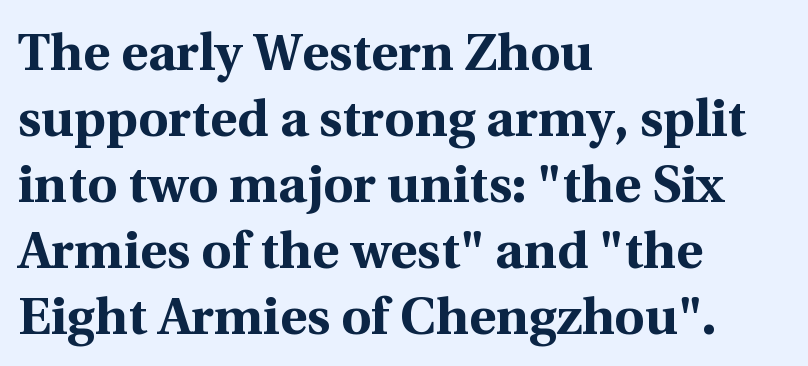
Q: Is the text bold? A: Yes.
Q: Is the text italic (slanted)? A: No, it is upright.
Q: Is the typeface a serif or a sans-serif typeface? A: Serif.
Q: Is the text underlined? A: No.
Q: How is the paragraph aligned? A: Left-aligned.
Q: Is the spacing between letters normal or unusually wide? A: Normal.
Q: Is the spacing between lines tight, normal or loose? A: Normal.
Q: Width (condensed, normal, or wide)? A: Normal.
Q: x-height? A: Medium.
Q: Monospaced? A: No.
